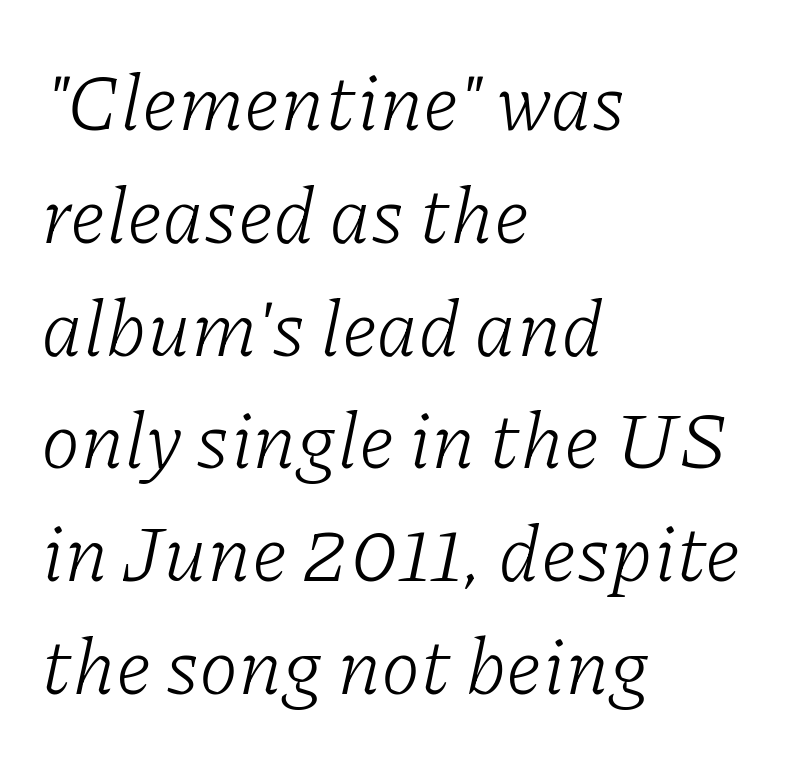
Q: Is the text bold? A: No.
Q: Is the text italic (slanted)? A: Yes, it leans right by about 11 degrees.
Q: Is the typeface a serif or a sans-serif typeface? A: Serif.
Q: Is the text underlined? A: No.
Q: How is the paragraph aligned? A: Left-aligned.
Q: Is the spacing between letters normal or unusually wide? A: Normal.
Q: Is the spacing between lines tight, normal or loose? A: Normal.
Q: Width (condensed, normal, or wide)? A: Normal.
Q: Stroke contrast? A: Low.
Q: x-height? A: Medium.
Q: Monospaced? A: No.
